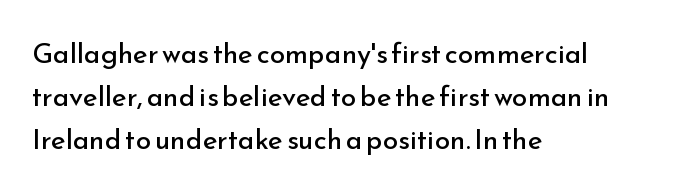
Q: Is the text bold? A: No.
Q: Is the text italic (slanted)? A: No, it is upright.
Q: Is the typeface a serif or a sans-serif typeface? A: Sans-serif.
Q: Is the text underlined? A: No.
Q: How is the paragraph aligned? A: Left-aligned.
Q: Is the spacing between letters normal or unusually wide? A: Normal.
Q: Is the spacing between lines tight, normal or loose? A: Normal.
Q: Width (condensed, normal, or wide)? A: Normal.
Q: Stroke contrast? A: Low.
Q: x-height? A: Small.
Q: Monospaced? A: No.
